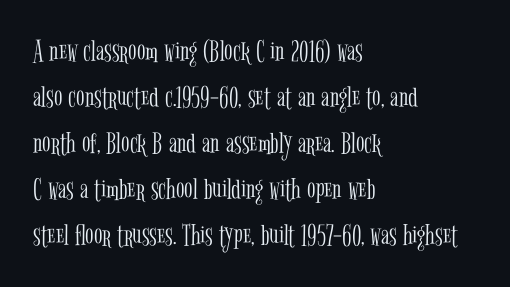
{"serif": "yes", "italic": "no", "bold": "no", "weight": "light", "width": "condensed", "stroke_contrast": "low", "x_height": "medium", "monospaced": "no", "underline": "no", "align": "left", "line_spacing": "normal", "line_spacing_ratio": 1.48, "letter_spacing": "normal", "letter_spacing_em": 0.0, "glyph_px": 31}
